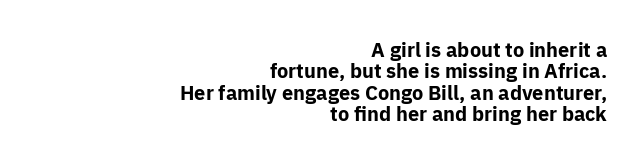
The lettering holds an erect, upright posture throughout. Notice how thick the strokes are: this is what a full bold looks like. Baseline-to-baseline distance is barely more than the letter height. Look at the tracking — it's just the regular setting, nothing added. These lines are set flush right with a ragged left edge.
